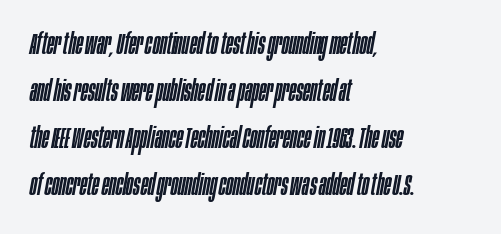
Q: Is the text italic (slanted)? A: Yes, it leans right by about 10 degrees.
Q: Is the text underlined? A: No.
Q: How is the paragraph aligned? A: Left-aligned.
Q: Is the spacing between letters normal or unusually wide? A: Normal.
Q: Is the spacing between lines tight, normal or loose? A: Normal.
Q: Width (condensed, normal, or wide)? A: Condensed.
Q: Stroke contrast? A: Low.
Q: x-height? A: Large.
Q: Monospaced? A: No.
